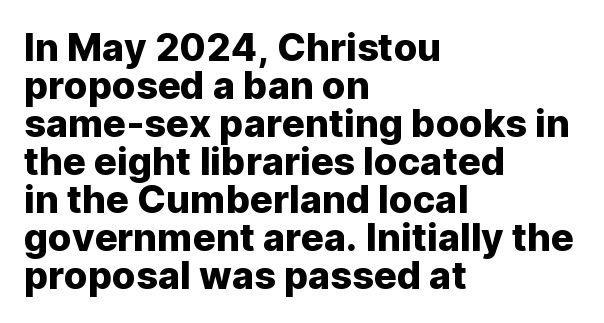
The image shows 38 px sans-serif type, upright; set left-aligned, tight line spacing (1.0x), normal letter spacing, not underlined; low stroke contrast and a medium x-height.
